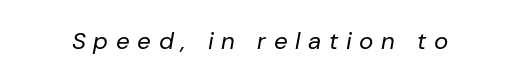
Q: Is the text bold? A: No.
Q: Is the text italic (slanted)? A: Yes, it leans right by about 10 degrees.
Q: Is the text underlined? A: No.
Q: Is the spacing between letters normal or unusually wide? A: Unusually wide.
